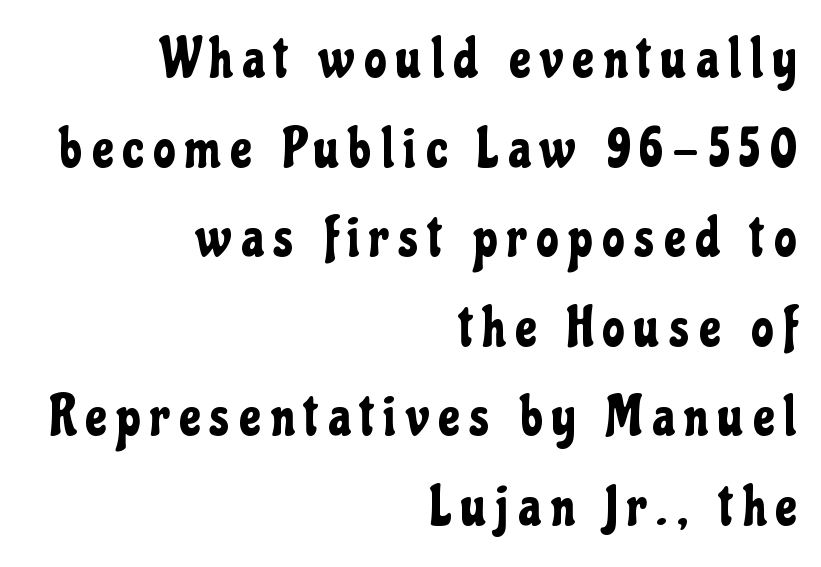
Q: Is the text italic (slanted)? A: No, it is upright.
Q: Is the typeface a serif or a sans-serif typeface? A: Sans-serif.
Q: Is the text underlined? A: No.
Q: How is the paragraph aligned? A: Right-aligned.
Q: Is the spacing between lines tight, normal or loose? A: Normal.
Q: Width (condensed, normal, or wide)? A: Condensed.
Q: Stroke contrast? A: Low.
Q: x-height? A: Medium.
Q: Monospaced? A: No.
